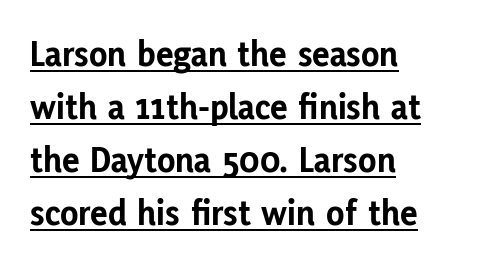
{"serif": "no", "italic": "no", "bold": "yes", "weight": "bold", "width": "normal", "stroke_contrast": "low", "x_height": "medium", "monospaced": "no", "underline": "yes", "align": "left", "line_spacing": "normal", "line_spacing_ratio": 1.43, "letter_spacing": "normal", "letter_spacing_em": 0.0, "glyph_px": 37}
